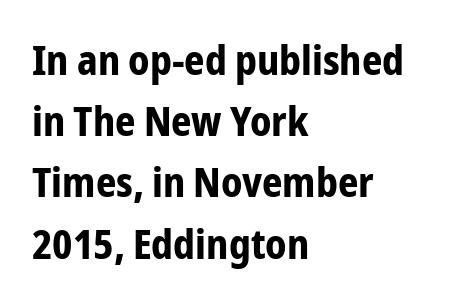
Q: Is the text bold? A: Yes.
Q: Is the text italic (slanted)? A: No, it is upright.
Q: Is the typeface a serif or a sans-serif typeface? A: Sans-serif.
Q: Is the text underlined? A: No.
Q: How is the paragraph aligned? A: Left-aligned.
Q: Is the spacing between letters normal or unusually wide? A: Normal.
Q: Is the spacing between lines tight, normal or loose? A: Normal.
Q: Width (condensed, normal, or wide)? A: Condensed.
Q: Stroke contrast? A: Low.
Q: x-height? A: Medium.
Q: Monospaced? A: No.
